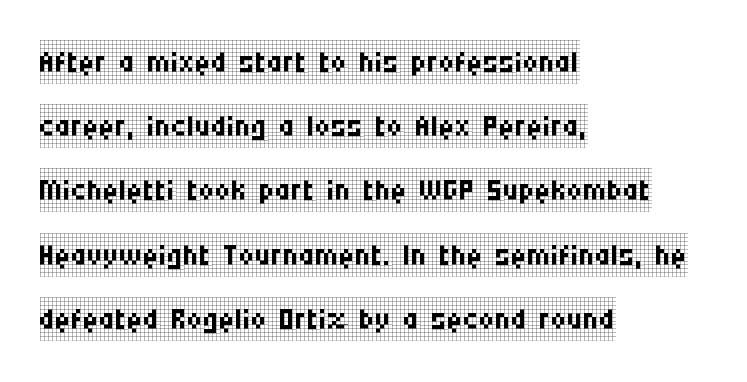
The image shows 44 px regular-weight, condensed serif type, upright; set left-aligned, normal line spacing (1.46x), normal letter spacing, not underlined; low stroke contrast and a large x-height.
